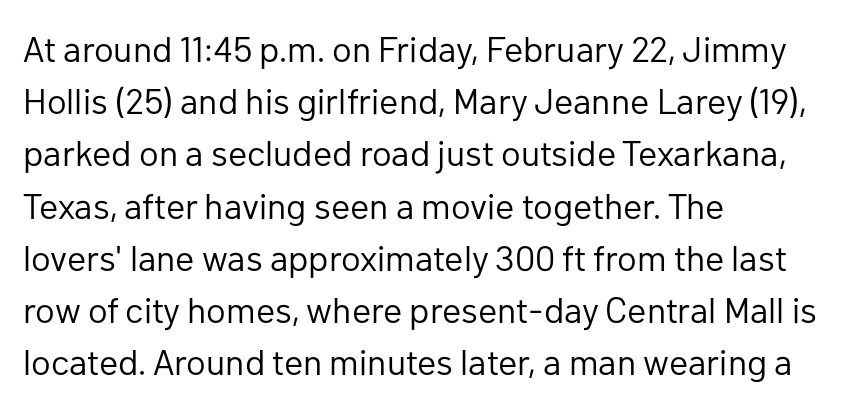
{"serif": "no", "italic": "no", "bold": "no", "weight": "regular", "width": "normal", "stroke_contrast": "low", "x_height": "medium", "monospaced": "no", "underline": "no", "align": "left", "line_spacing": "normal", "line_spacing_ratio": 1.45, "letter_spacing": "normal", "letter_spacing_em": 0.0, "glyph_px": 36}
